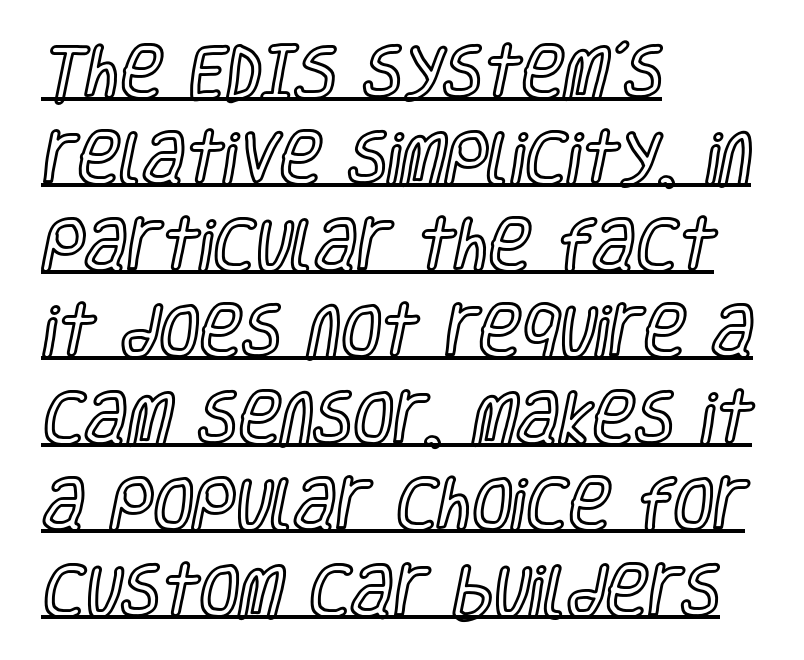
These lines are rendered in a variable-pitch font. Normally led — the rows are evenly, conventionally spaced. Visually the block forms a straight wall on the left and a jagged coastline on the right. Looks like someone drew a line under every word here.
